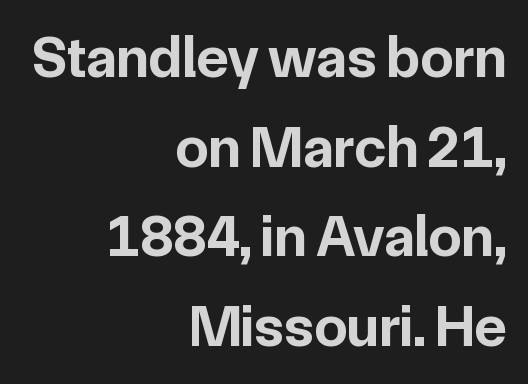
The characters look thick and weighty, a clear bold. Reading down the column, the eye jumps a familiar distance to each next line. Style check: upright. In CSS terms this would be text-align: right. The line texture is even and compact thanks to regular tracking.
